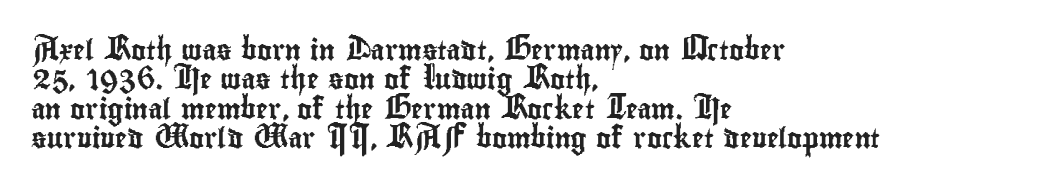
Notice how the passage keeps a crisp vertical edge on the left only. The space directly below the letters is spotless. The designer left line spacing at the default. Honestly, the letter spacing is just normal — you wouldn't notice it. Posture: vertical.
